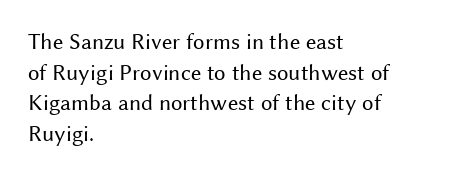
Vertical spacing — default. The text block is weighted toward the left margin, trailing off unevenly rightward. The baseline area is clear. These lines keep a tight, regular rhythm from letter to letter. No extra ink here — the face is not bold.
